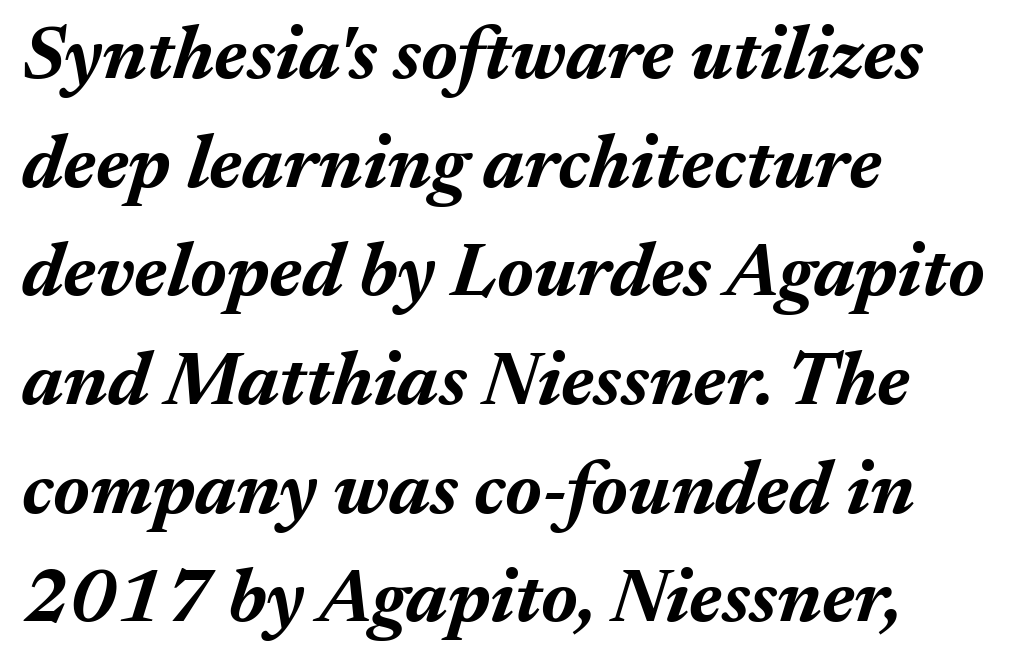
{"italic": "yes", "lean": "right", "slant_degrees": 17, "bold": "yes", "weight": "bold", "width": "normal", "stroke_contrast": "medium", "x_height": "medium", "monospaced": "no", "underline": "no", "align": "left", "line_spacing": "normal", "line_spacing_ratio": 1.43, "letter_spacing": "normal", "letter_spacing_em": 0.0, "glyph_px": 76}
